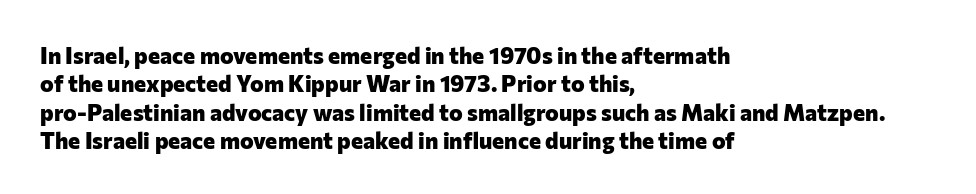
Q: Is the text bold? A: Yes.
Q: Is the text italic (slanted)? A: No, it is upright.
Q: Is the text underlined? A: No.
Q: How is the paragraph aligned? A: Left-aligned.
Q: Is the spacing between letters normal or unusually wide? A: Normal.
